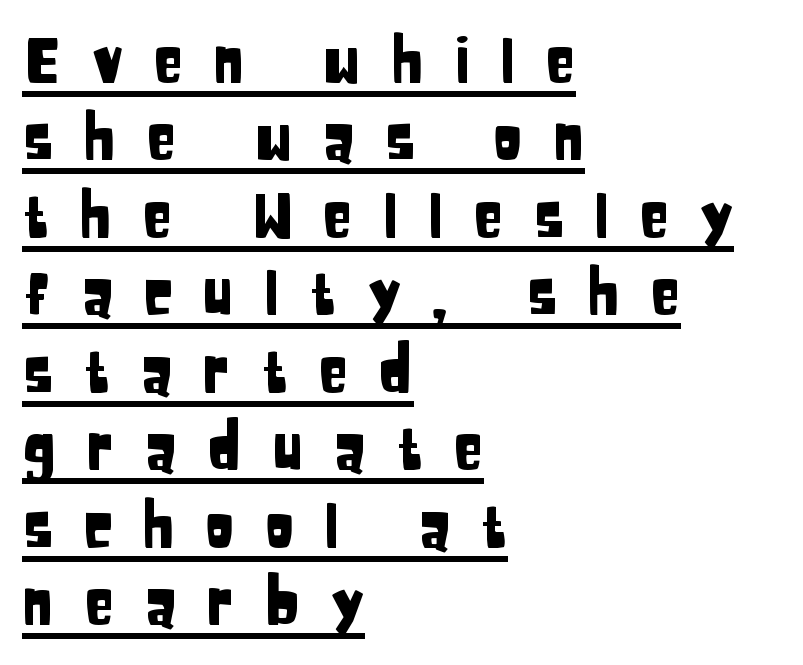
The image shows 62 px condensed sans-serif type, upright; set left-aligned, normal line spacing (1.25x), unusually wide letter spacing (+0.48 em), underlined; low stroke contrast and a large x-height.
